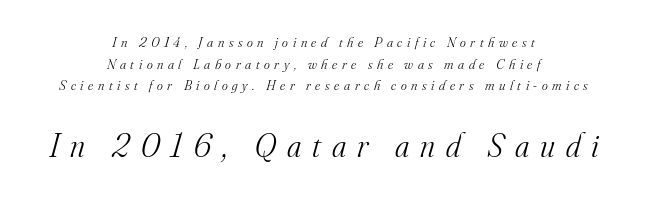
Q: Is the text bold? A: No.
Q: Is the text italic (slanted)? A: Yes, it leans right by about 16 degrees.
Q: Is the typeface a serif or a sans-serif typeface? A: Serif.
Q: Is the text underlined? A: No.
Q: How is the paragraph aligned? A: Centered.
Q: Is the spacing between letters normal or unusually wide? A: Unusually wide.
Q: Is the spacing between lines tight, normal or loose? A: Normal.
Q: Which block of text is set in a larger size, the first (top) or the second (bottom)? A: The second (bottom) one.
Q: Width (condensed, normal, or wide)? A: Normal.
Q: Stroke contrast? A: Medium.
Q: x-height? A: Small.
Q: Monospaced? A: No.
